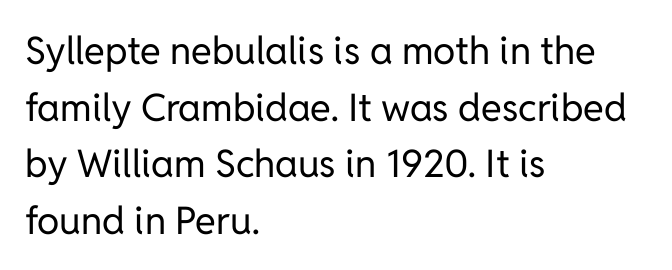
The image shows 38 px regular-weight sans-serif type, upright; set left-aligned, normal line spacing (1.49x), normal letter spacing, not underlined; low stroke contrast and a medium x-height.
